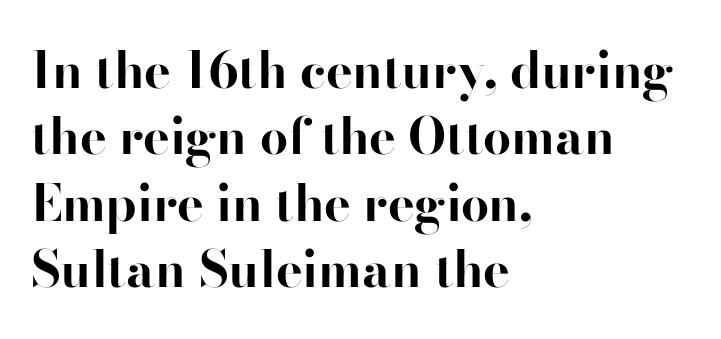
The image shows 50 px bold serif type, upright; set left-aligned, normal line spacing (1.33x), normal letter spacing, not underlined; high stroke contrast and a small x-height.
